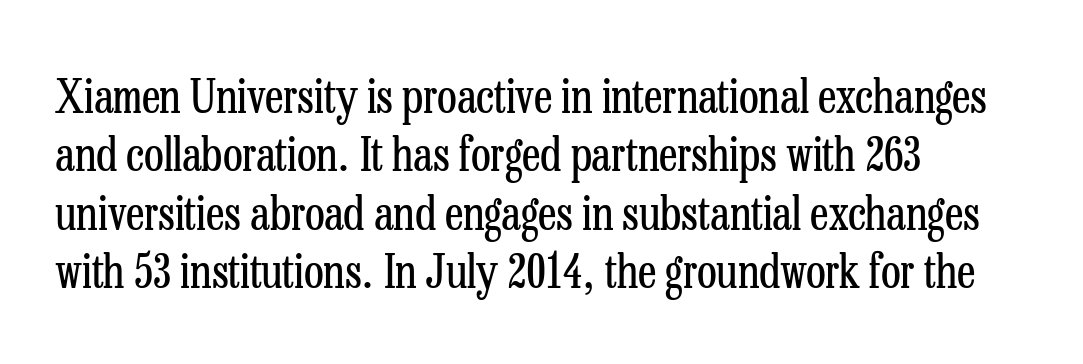
Q: Is the text bold? A: No.
Q: Is the text italic (slanted)? A: No, it is upright.
Q: Is the typeface a serif or a sans-serif typeface? A: Serif.
Q: Is the text underlined? A: No.
Q: How is the paragraph aligned? A: Left-aligned.
Q: Is the spacing between letters normal or unusually wide? A: Normal.
Q: Is the spacing between lines tight, normal or loose? A: Normal.
Q: Width (condensed, normal, or wide)? A: Condensed.
Q: Stroke contrast? A: Low.
Q: x-height? A: Medium.
Q: Monospaced? A: No.
